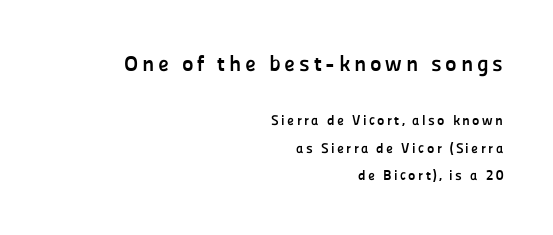
{"italic": "no", "bold": "yes", "underline": "no", "align": "right", "line_spacing": "loose", "line_spacing_ratio": 1.97, "larger_block": "first", "size_ratio": 1.57, "glyph_px": 22}
